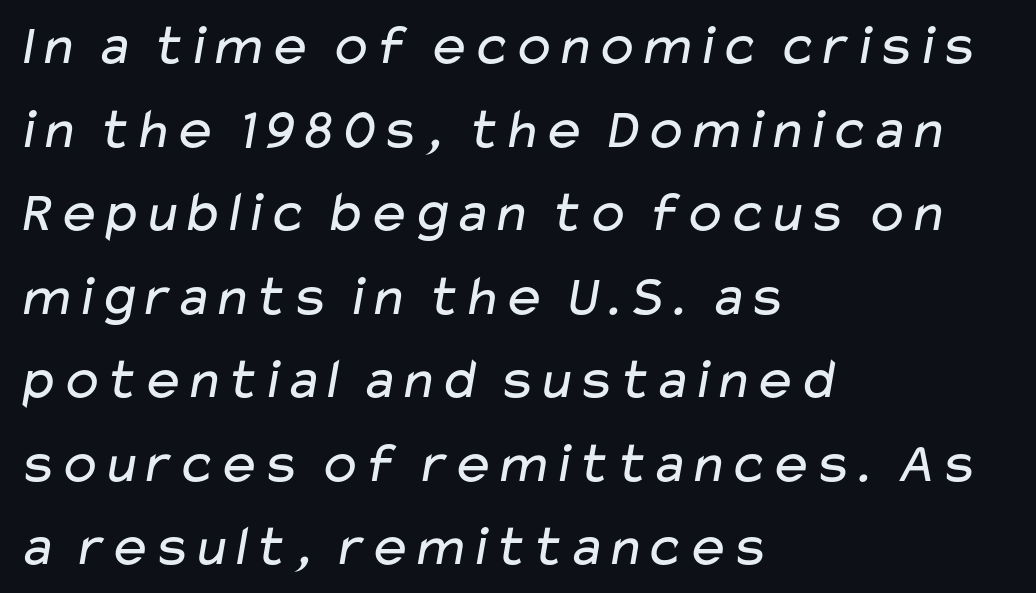
The image shows 58 px regular-weight, wide sans-serif type; set left-aligned, normal line spacing (1.44x), normal letter spacing, not underlined; low stroke contrast and a medium x-height.
